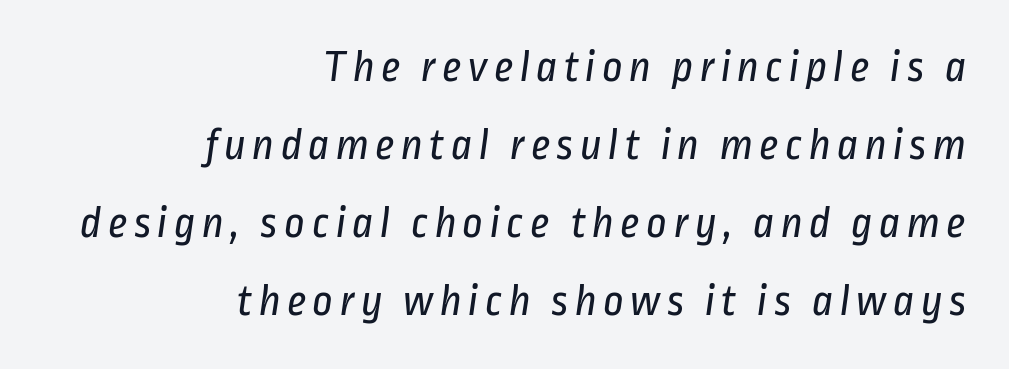
The image shows 45 px regular-weight, condensed sans-serif type; set right-aligned, line spacing 1.73x, not underlined; low stroke contrast and a medium x-height.
